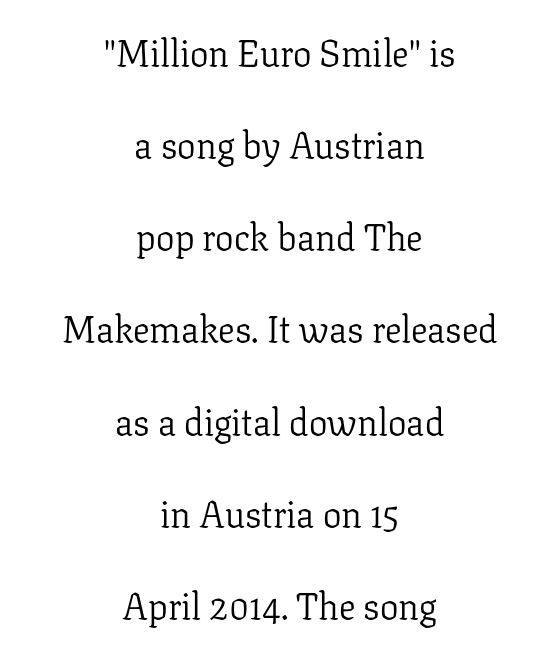
The image shows 37 px light serif type, upright; set centered, loose line spacing (2.49x), normal letter spacing, not underlined; low stroke contrast and a medium x-height.
